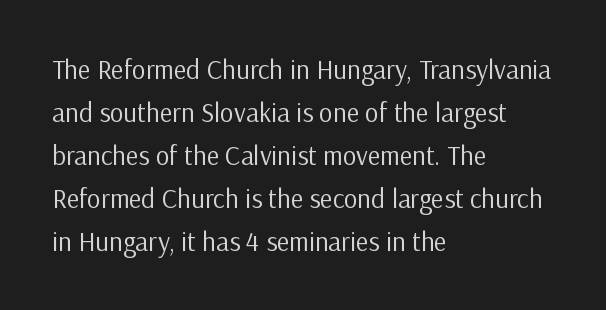
Q: Is the text bold? A: No.
Q: Is the text italic (slanted)? A: No, it is upright.
Q: Is the text underlined? A: No.
Q: How is the paragraph aligned? A: Left-aligned.
Q: Is the spacing between letters normal or unusually wide? A: Normal.
Q: Is the spacing between lines tight, normal or loose? A: Normal.
